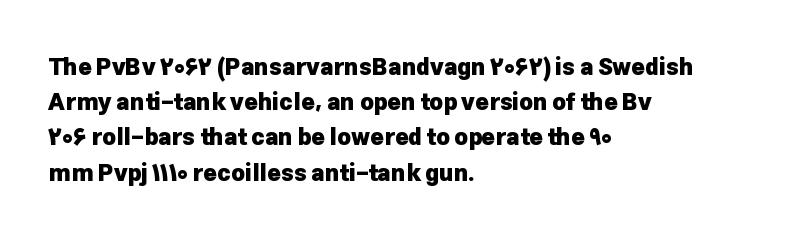
The image shows 23 px bold type, upright; set left-aligned, normal line spacing (1.53x), normal letter spacing, not underlined.
